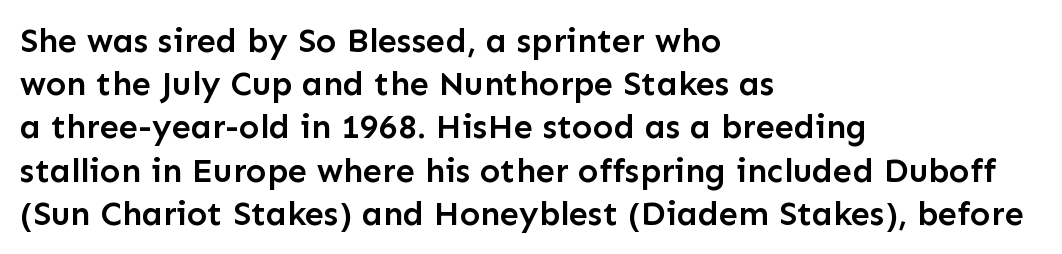
Rendered with straight, roman letterforms. Short and long lines alike share a common starting point at left. The words here are not underlined. Students, this is semibold: more ink than regular, less than bold.
